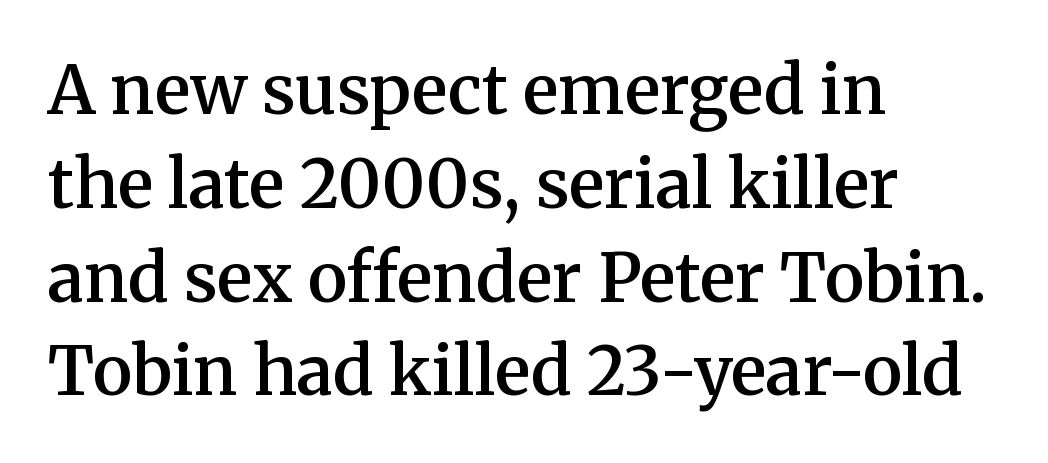
Short note: letters normally spaced. Do the characters align in a grid? No, the font is proportional. The lettering stays uniformly vertical, giving the passage a roman look. Stroke terminals: seriffed.
